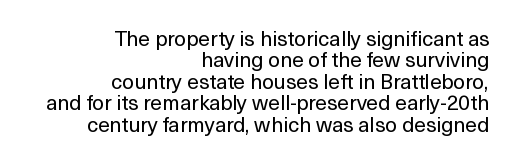
Q: Is the text bold? A: No.
Q: Is the text italic (slanted)? A: No, it is upright.
Q: Is the text underlined? A: No.
Q: How is the paragraph aligned? A: Right-aligned.
Q: Is the spacing between letters normal or unusually wide? A: Normal.
Q: Is the spacing between lines tight, normal or loose? A: Tight.
